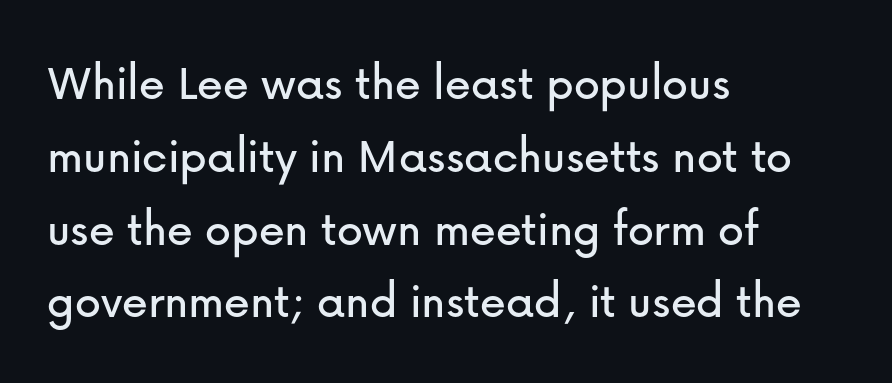
The image shows 52 px sans-serif type, upright; set left-aligned, normal line spacing (1.4x), normal letter spacing, not underlined; low stroke contrast and a medium x-height.
